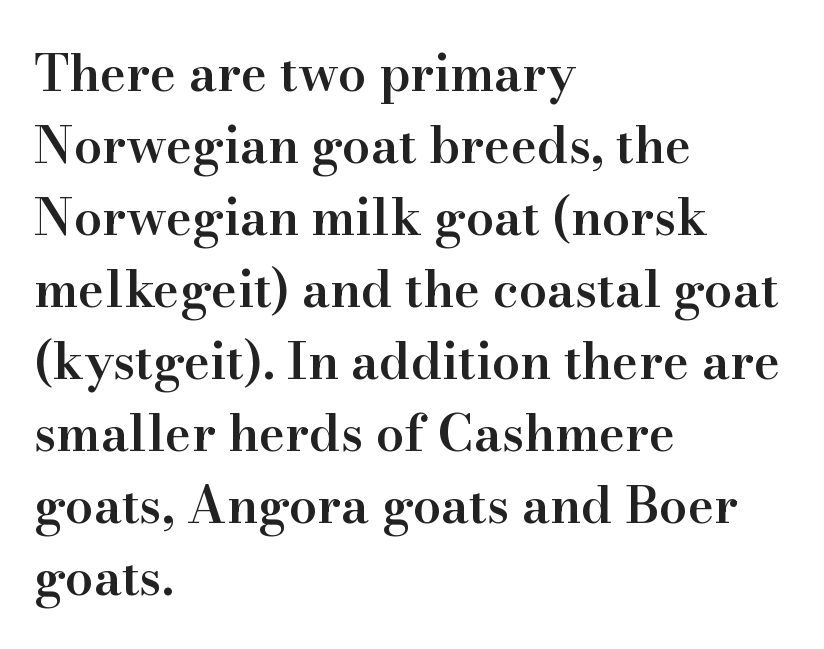
Lines of text with bare space underneath. The horizontal fit of the characters is conventional and even. This sample has the flowing, uneven cadence of proportional lettering. Caption: multi-line text, flush left, ragged right.
